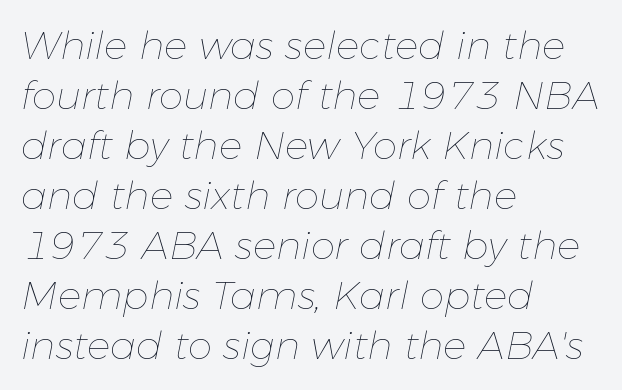
Horizontal alignment here is leftward, the default for most running prose. Weight: regular or lighter. The lettering tilts uniformly, giving the passage an italic look. The rendering uses natural spacing where letterforms have individual widths. Notice how descenders clear the ascenders below comfortably — that's standard leading. The passage shown has conventional tracking throughout.
